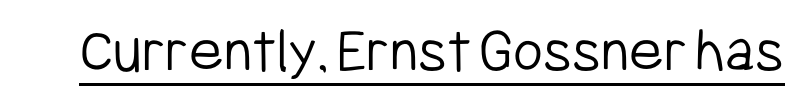
The image shows 65 px light, condensed sans-serif type, upright; set normal letter spacing, underlined; low stroke contrast and a medium x-height.
